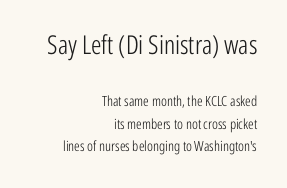
Q: Is the text bold? A: No.
Q: Is the text italic (slanted)? A: No, it is upright.
Q: Is the text underlined? A: No.
Q: How is the paragraph aligned? A: Right-aligned.
Q: Is the spacing between letters normal or unusually wide? A: Normal.
Q: Is the spacing between lines tight, normal or loose? A: Normal.
Q: Which block of text is set in a larger size, the first (top) or the second (bottom)? A: The first (top) one.
